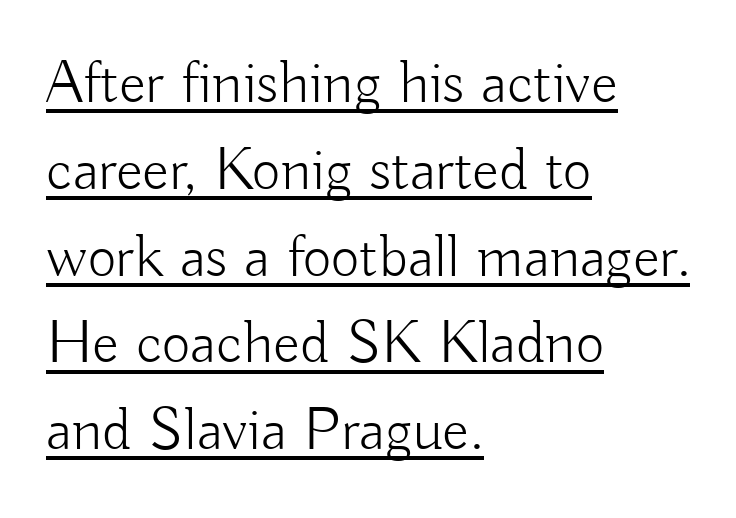
{"serif": "no", "italic": "no", "bold": "no", "weight": "light", "width": "normal", "stroke_contrast": "low", "x_height": "small", "monospaced": "no", "underline": "yes", "align": "left", "line_spacing": "normal", "line_spacing_ratio": 1.4, "letter_spacing": "normal", "letter_spacing_em": 0.0, "glyph_px": 62}
